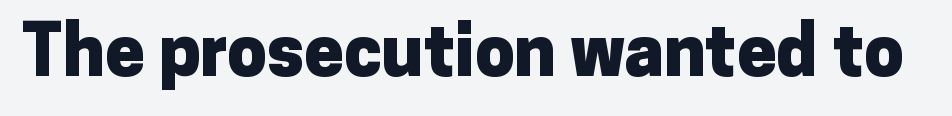
The image shows 71 px heavy sans-serif type, upright; set normal letter spacing, not underlined; low stroke contrast and a medium x-height.
